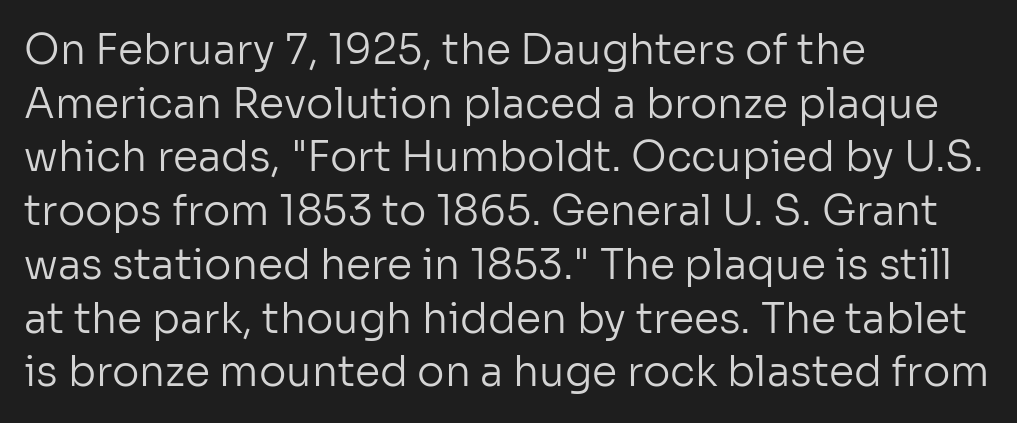
Q: Is the text bold? A: No.
Q: Is the text italic (slanted)? A: No, it is upright.
Q: Is the typeface a serif or a sans-serif typeface? A: Sans-serif.
Q: Is the text underlined? A: No.
Q: How is the paragraph aligned? A: Left-aligned.
Q: Is the spacing between letters normal or unusually wide? A: Normal.
Q: Is the spacing between lines tight, normal or loose? A: Normal.
Q: Width (condensed, normal, or wide)? A: Normal.
Q: Stroke contrast? A: Low.
Q: x-height? A: Medium.
Q: Monospaced? A: No.
